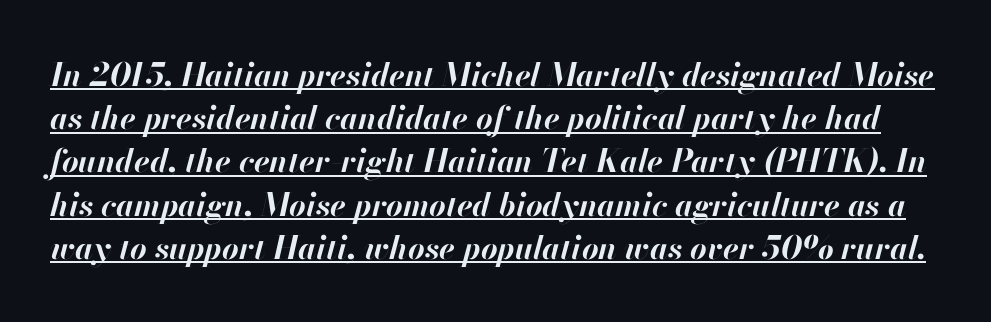
{"italic": "yes", "lean": "right", "slant_degrees": 13, "bold": "yes", "weight": "bold", "width": "normal", "stroke_contrast": "high", "x_height": "small", "monospaced": "no", "underline": "yes", "line_spacing": "normal", "line_spacing_ratio": 1.35, "letter_spacing": "normal", "letter_spacing_em": 0.0, "glyph_px": 32}
